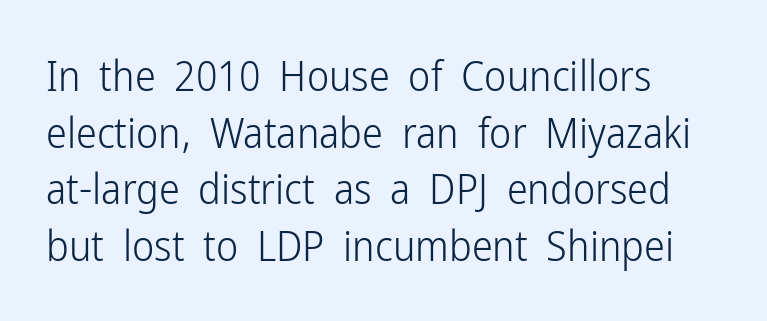
The image shows 42 px light, condensed sans-serif type, upright; set left-aligned, normal line spacing (1.35x), normal letter spacing, not underlined; low stroke contrast and a medium x-height.
